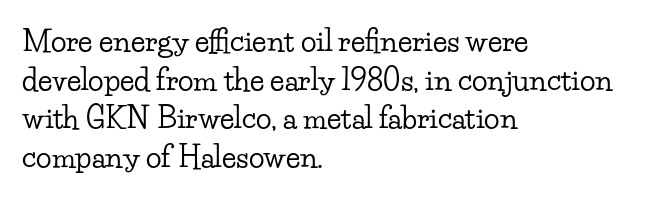
The image shows 29 px wide serif type, upright; set left-aligned, normal line spacing (1.33x), normal letter spacing, not underlined; low stroke contrast and a small x-height.
